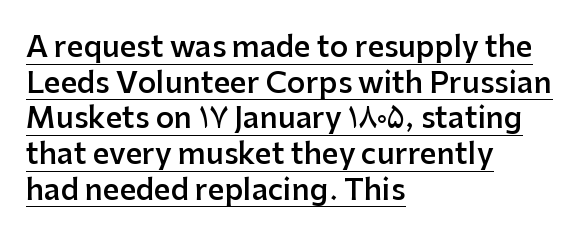
{"serif": "no", "italic": "no", "bold": "semi", "weight": "semibold", "width": "normal", "stroke_contrast": "low", "x_height": "medium", "monospaced": "no", "underline": "yes", "align": "left", "line_spacing_ratio": 1.23, "letter_spacing": "normal", "letter_spacing_em": 0.0, "glyph_px": 29}
